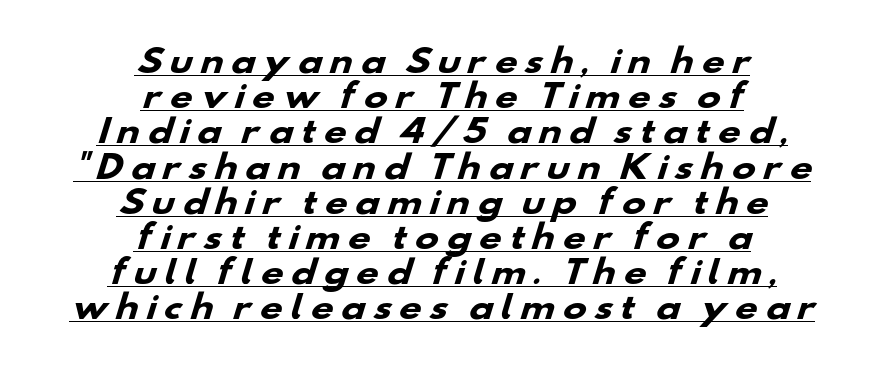
This sample has the flowing, uneven cadence of proportional lettering. Letter spacing: wide. A continuous stroke trails under the words, as in a hyperlink. Heavy, bold letterforms.
